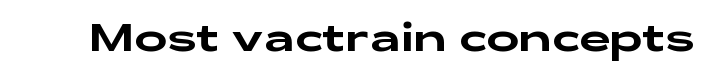
Underline: absent. How are the letters spaced? Ordinarily, with no added tracking. Is this a sans? Yes — the strokes have no serifs. A roman cut, with each character standing at attention. Varying glyph widths throughout — classic text-font behaviour.
